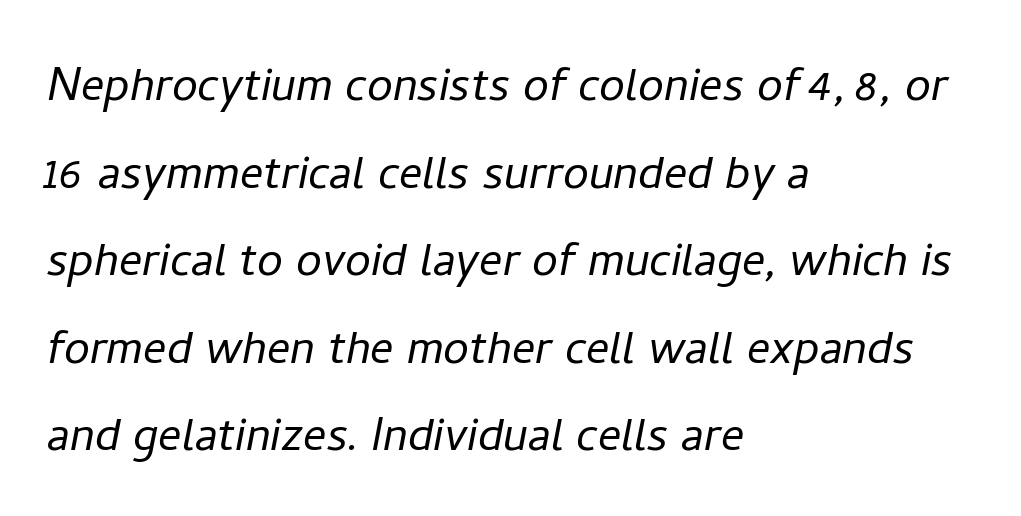
Is this a heavy cut? Hardly; it is regular or lighter. Students, note that the glyphs here touch the page at normal intervals. Horizontal alignment here is leftward, the default for most running prose. Looks like regular typesetting: each glyph gets only the width it needs. The space beneath each line is pristine and unruled. The vertical gap from one line to the next is medium.
